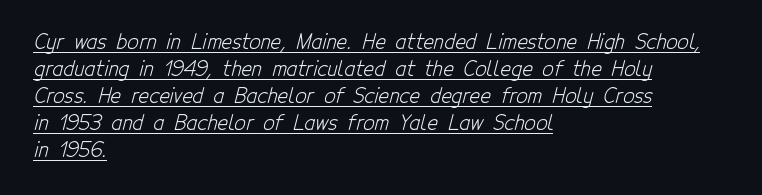
The rendering keeps characters at their native spacing. Compared with typical paragraphs, the rows here are spaced about the same. Reading down the block, your eye returns to a fixed left position each line. The cut favours lightness, reaching ordinary text weight at its darkest. Glance below the letters and you will spot a drawn line.
